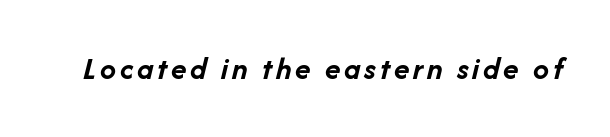
Varying glyph widths throughout — classic text-font behaviour. Each glyph is drawn with heavy, bold strokes. This is oblique type, the kind used for emphasis or titles. The zone under the glyphs is completely vacant.
